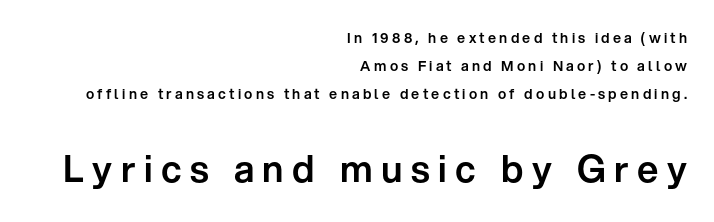
Q: Is the text italic (slanted)? A: No, it is upright.
Q: Is the typeface a serif or a sans-serif typeface? A: Sans-serif.
Q: Is the text underlined? A: No.
Q: How is the paragraph aligned? A: Right-aligned.
Q: Is the spacing between letters normal or unusually wide? A: Unusually wide.
Q: Is the spacing between lines tight, normal or loose? A: Loose.
Q: Which block of text is set in a larger size, the first (top) or the second (bottom)? A: The second (bottom) one.
Q: Width (condensed, normal, or wide)? A: Normal.
Q: Stroke contrast? A: Low.
Q: x-height? A: Medium.
Q: Monospaced? A: No.
